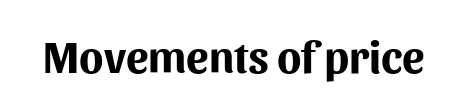
Font category for this specimen: sans-serif. There is no visible air inserted between adjacent glyphs. Each letter keeps its own natural width here, so spacing adapts to shape. Pretty heavy lettering here — definitely bold. If you drew a line through each stem, it would be perfectly vertical. Plain, unruled lines of type.
